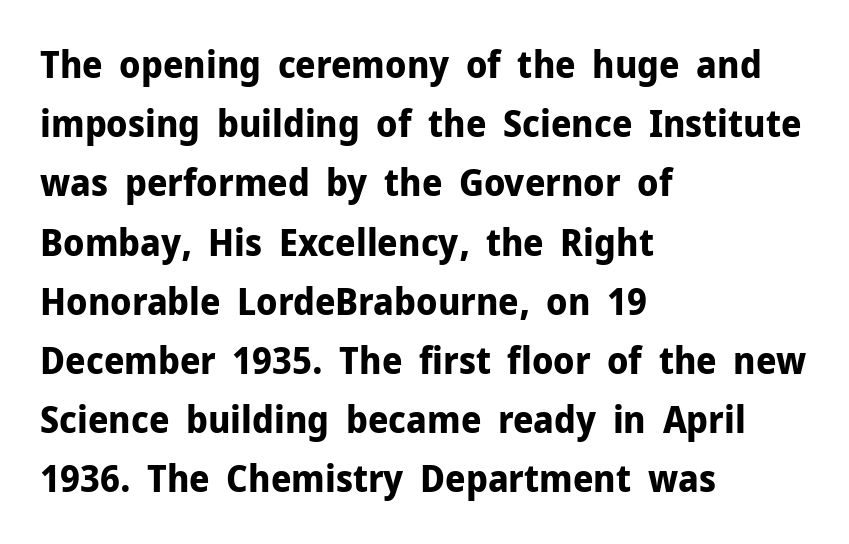
Each new line begins a customary step beneath the previous one. The text block is weighted toward the left margin, trailing off unevenly rightward. Beneath every word, the page is bare. The rendering uses a bold face; every stroke is thick and dark. There is no visible air inserted between adjacent glyphs. Quick note: not italic, upright.
